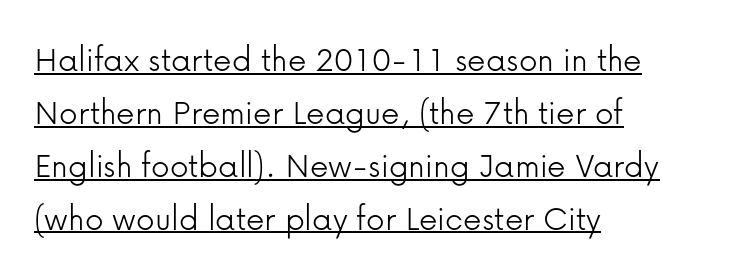
{"serif": "no", "italic": "no", "bold": "no", "weight": "light", "width": "normal", "stroke_contrast": "low", "x_height": "medium", "monospaced": "no", "underline": "yes", "align": "left", "line_spacing": "normal", "line_spacing_ratio": 1.43, "letter_spacing": "normal", "letter_spacing_em": 0.0, "glyph_px": 37}
